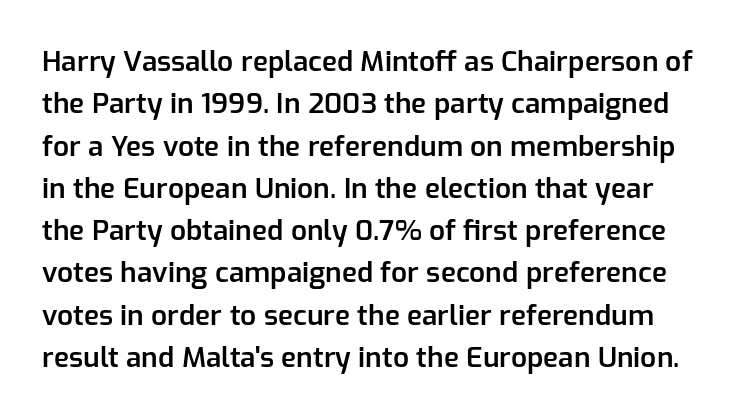
The image shows 28 px semibold sans-serif type, upright; set normal line spacing (1.51x), normal letter spacing, not underlined; low stroke contrast and a medium x-height.
